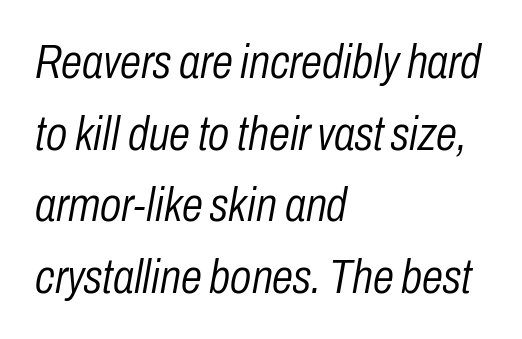
Think of a printed novel: that variable character pitch is what you see here. The cut favours lightness, reaching ordinary text weight at its darkest. Glance below the letters and you will spot only blank space. Each word holds together tightly as a unit, with standard inter-letter gaps. The specimen reads as italic at a glance. Is there much room between lines? A standard amount, neither cramped nor airy.
